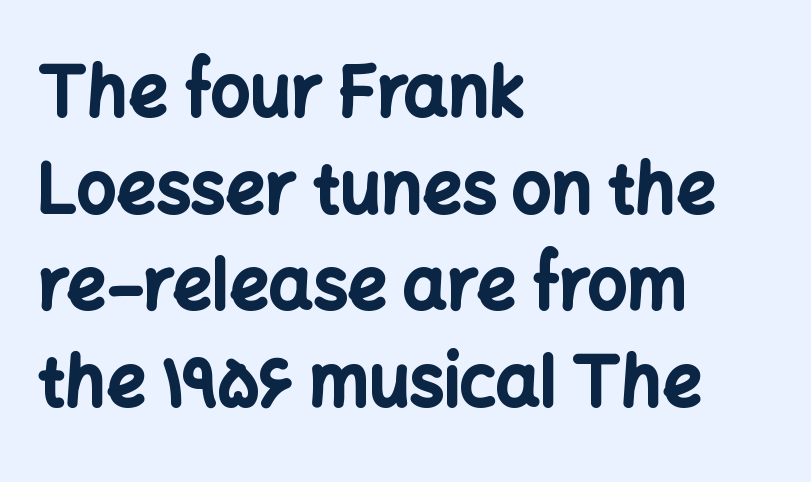
{"serif": "no", "italic": "no", "bold": "yes", "weight": "bold", "width": "normal", "stroke_contrast": "low", "x_height": "medium", "monospaced": "no", "underline": "no", "align": "left", "line_spacing": "normal", "line_spacing_ratio": 1.4, "letter_spacing": "normal", "letter_spacing_em": 0.0, "glyph_px": 69}
